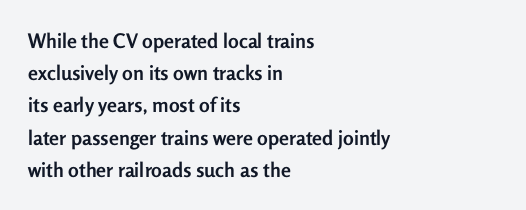
Anything drawn beneath the words? Only blank space. Does extra space separate the letters? No, they use regular spacing. Every stem runs plumb, perpendicular to the baseline. Vertical spacing — default.
